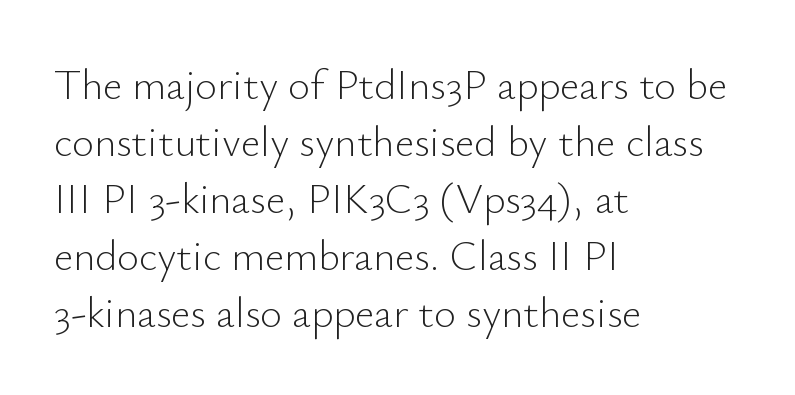
Short and long lines alike share a common starting point at left. A typesetter would call this zero additional tracking. Letters rest on an invisible, unmarked baseline. Observe the absence of serifs on each vertical stroke in this sample.
